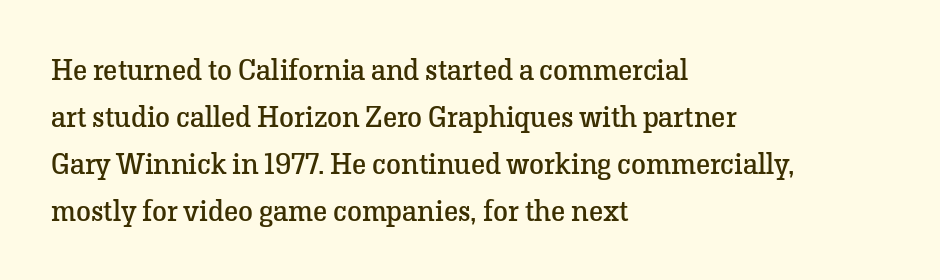
The gap between lines stays unmarked. The rendering uses natural spacing where letterforms have individual widths. Casual observation: everything's shoved over to the left. The lettering holds an erect, upright posture throughout. This is serif lettering, the kind often seen in printed books. No chunkiness to these letters — they're not bold.
